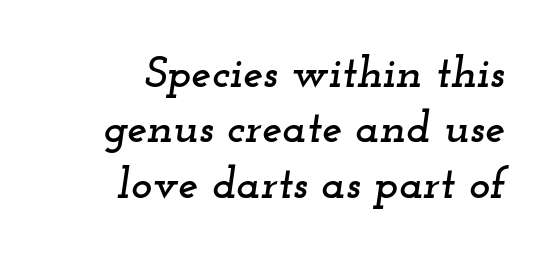
The image shows 45 px wide serif type, italic (leaning right); set line spacing 1.23x, normal letter spacing, not underlined; low stroke contrast and a small x-height.
